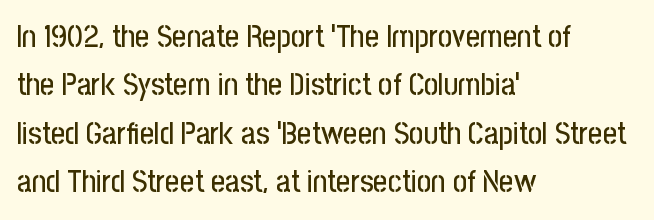
No extra tracking has been applied to these lines. Each letter keeps its own natural width here, so spacing adapts to shape. A normal amount of white space separates one row of letters from the next. The typesetter chose a ragged-right arrangement here. A typesetter would mark this as roman, not italic.
